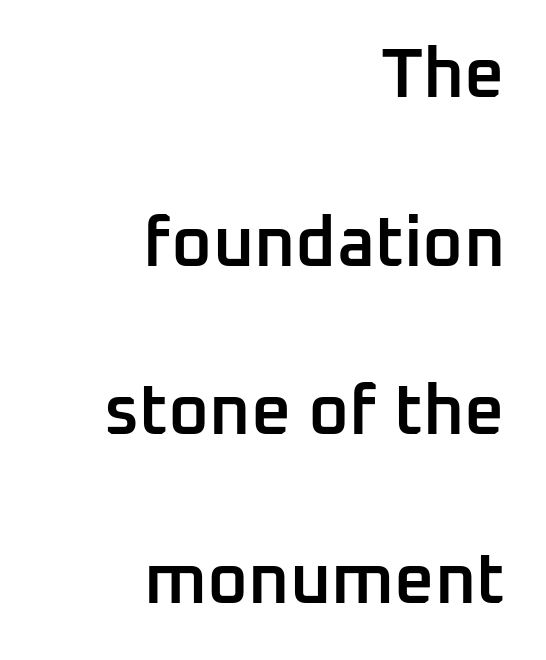
Q: Is the text bold? A: Semi-bold.
Q: Is the text italic (slanted)? A: No, it is upright.
Q: Is the typeface a serif or a sans-serif typeface? A: Sans-serif.
Q: Is the text underlined? A: No.
Q: How is the paragraph aligned? A: Right-aligned.
Q: Is the spacing between letters normal or unusually wide? A: Normal.
Q: Is the spacing between lines tight, normal or loose? A: Loose.
Q: Width (condensed, normal, or wide)? A: Normal.
Q: Stroke contrast? A: Low.
Q: x-height? A: Medium.
Q: Monospaced? A: No.
